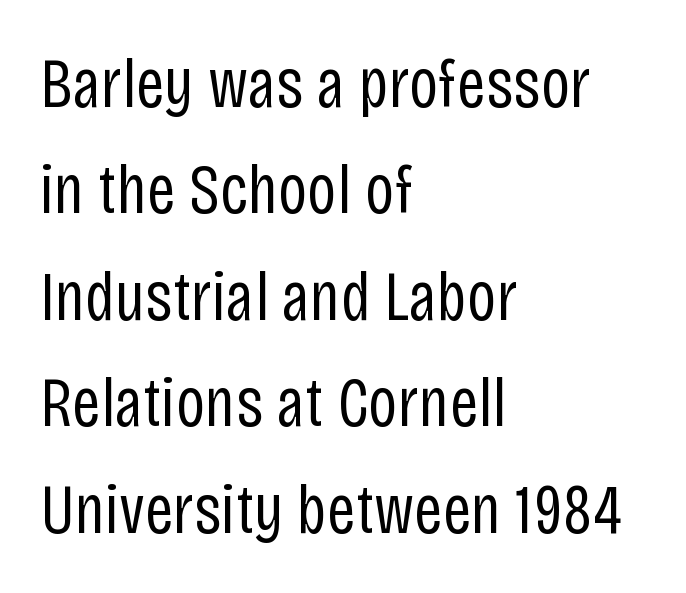
The image shows 71 px regular-weight, condensed sans-serif type, upright; set left-aligned, normal line spacing (1.5x), normal letter spacing, not underlined; low stroke contrast and a large x-height.
